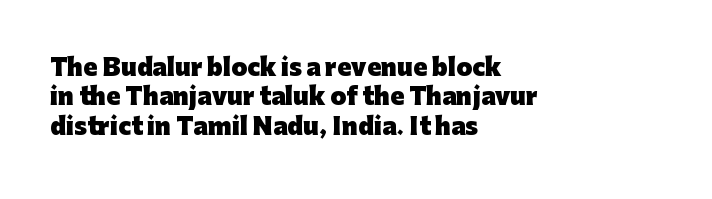
{"italic": "no", "bold": "yes", "underline": "no", "align": "left", "line_spacing": "normal", "line_spacing_ratio": 1.28, "letter_spacing": "normal", "letter_spacing_em": 0.0, "glyph_px": 23}
